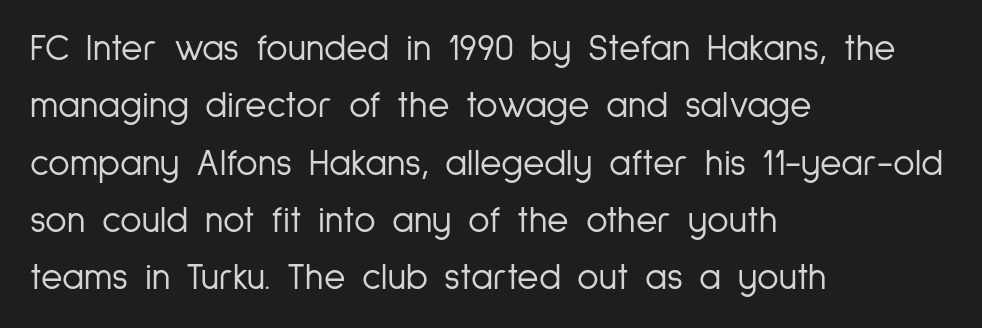
Normally led — the rows are evenly, conventionally spaced. The text was rendered using a sans face with plain stroke endings. The gaps between neighbouring characters are ordinary and unremarkable. Proportional: the letters do not fall into vertical columns. Is this a heavy cut? Hardly; it is regular or lighter. Ordinary non-slanted type is in use.
